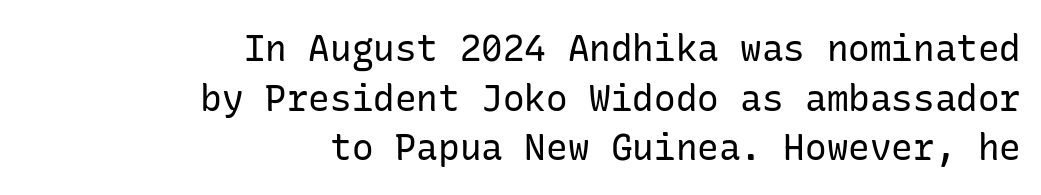
The image shows 36 px regular-weight sans-serif type, upright; set right-aligned, normal line spacing (1.38x), normal letter spacing, not underlined; low stroke contrast and a medium x-height.
